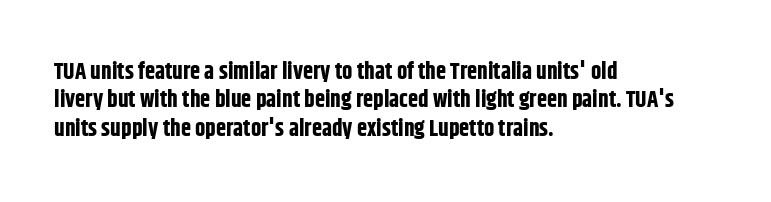
The image shows 23 px bold type, upright; set left-aligned, line spacing 1.23x, normal letter spacing, not underlined.
